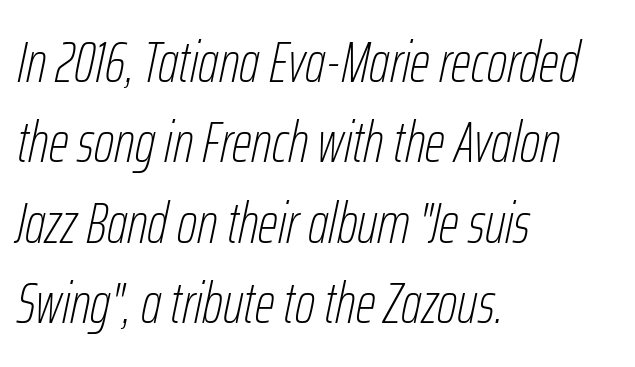
{"italic": "yes", "lean": "right", "slant_degrees": 12, "bold": "no", "weight": "thin", "width": "condensed", "stroke_contrast": "low", "x_height": "medium", "monospaced": "no", "underline": "no", "align": "left", "line_spacing": "normal", "line_spacing_ratio": 1.41, "letter_spacing": "normal", "letter_spacing_em": 0.0, "glyph_px": 57}
